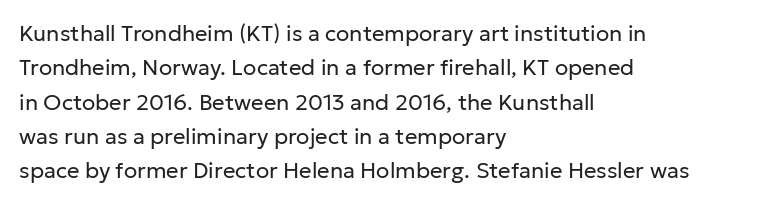
{"italic": "no", "bold": "no", "underline": "no", "align": "left", "line_spacing": "normal", "line_spacing_ratio": 1.56, "letter_spacing": "normal", "letter_spacing_em": 0.0, "glyph_px": 22}
